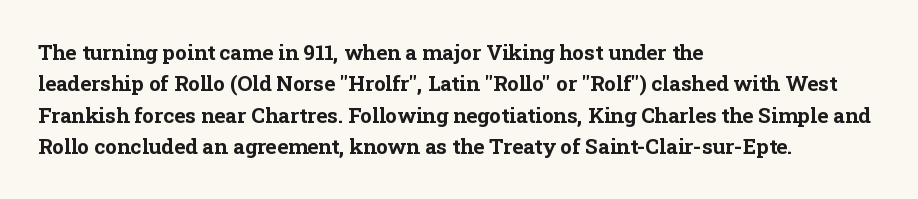
Q: Is the text bold? A: Yes.
Q: Is the text italic (slanted)? A: No, it is upright.
Q: Is the text underlined? A: No.
Q: How is the paragraph aligned? A: Left-aligned.
Q: Is the spacing between letters normal or unusually wide? A: Normal.
Q: Is the spacing between lines tight, normal or loose? A: Normal.
